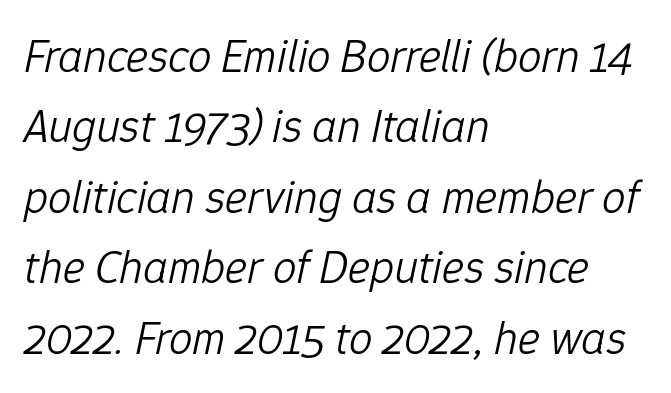
The image shows 47 px light type, italic (leaning right); set left-aligned, normal line spacing (1.5x), normal letter spacing, not underlined; low stroke contrast and a medium x-height.
